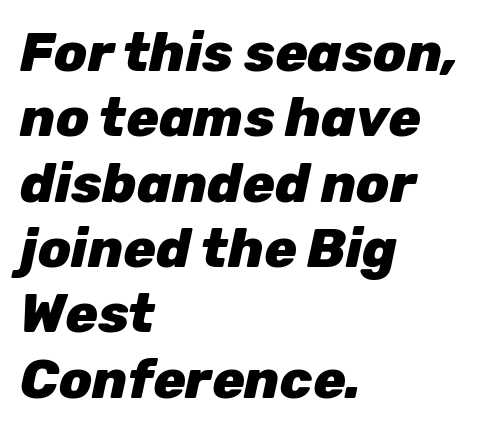
The image shows 54 px heavy type, italic (leaning right); set left-aligned, line spacing 1.21x, normal letter spacing, not underlined; low stroke contrast and a medium x-height.
